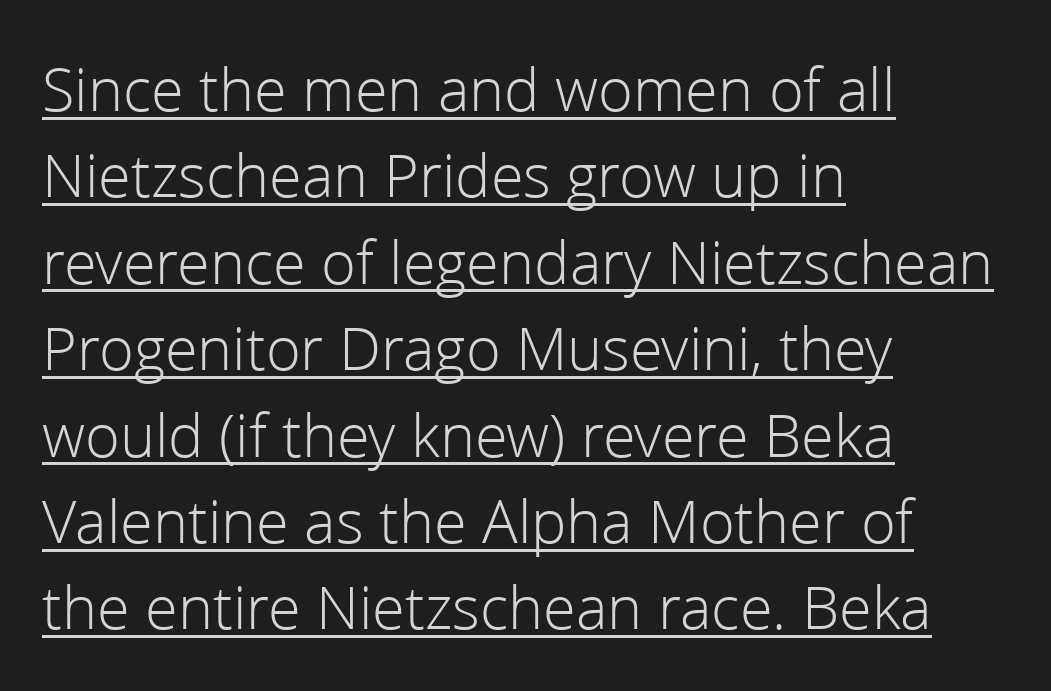
These characters rest on top of a visible drawn line. Words appear dense and cohesive because spacing is normal. The text block is weighted toward the left margin, trailing off unevenly rightward. Each letter keeps its own natural width here, so spacing adapts to shape. In terms of letterform style, serifs are entirely absent.
